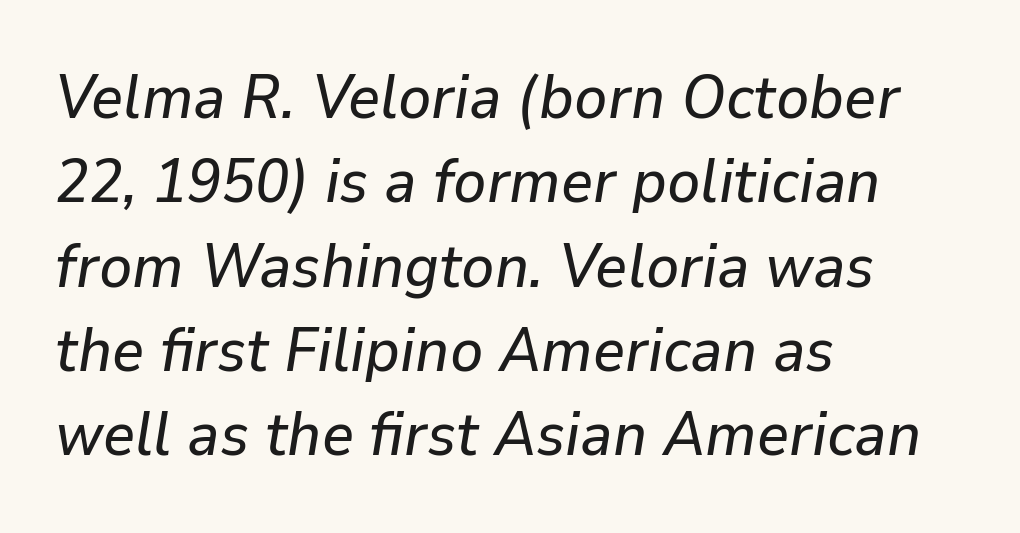
The image shows 62 px text type, italic (leaning right); set left-aligned, normal line spacing (1.36x), normal letter spacing, not underlined; low stroke contrast and a medium x-height.
